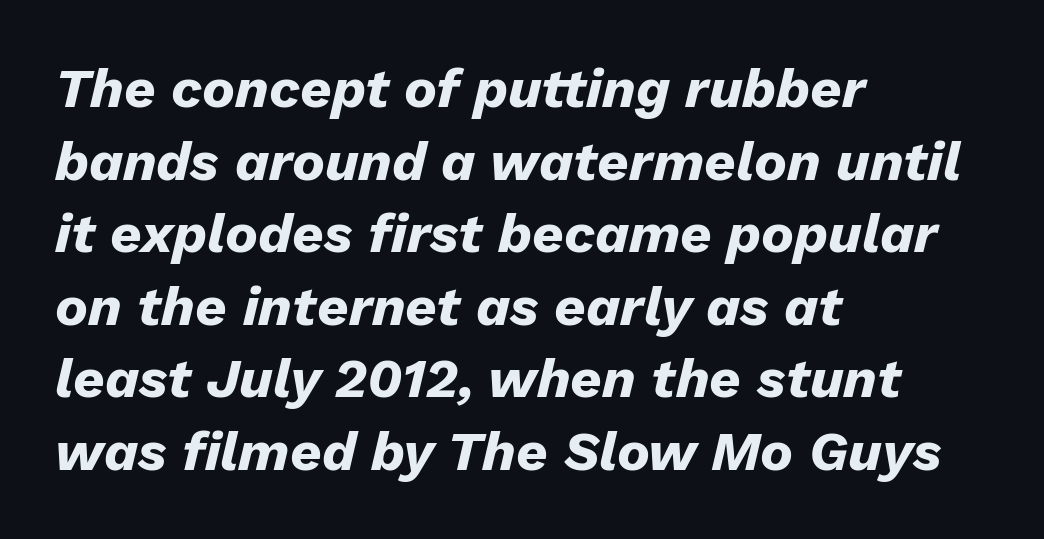
Q: Is the text bold? A: Yes.
Q: Is the text italic (slanted)? A: Yes, it leans right by about 13 degrees.
Q: Is the text underlined? A: No.
Q: How is the paragraph aligned? A: Left-aligned.
Q: Is the spacing between letters normal or unusually wide? A: Normal.
Q: Is the spacing between lines tight, normal or loose? A: Normal.
Q: Width (condensed, normal, or wide)? A: Normal.
Q: Stroke contrast? A: Low.
Q: x-height? A: Medium.
Q: Monospaced? A: No.
